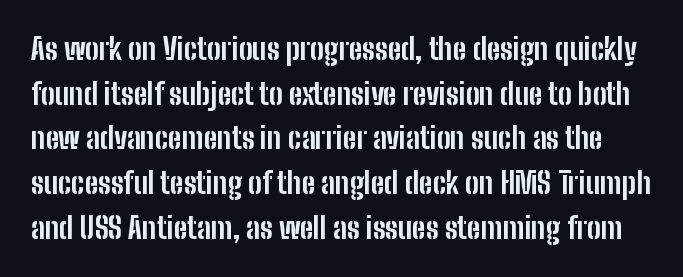
The image shows 29 px bold, condensed sans-serif type, upright; set normal line spacing (1.54x), normal letter spacing, not underlined; low stroke contrast and a medium x-height.
